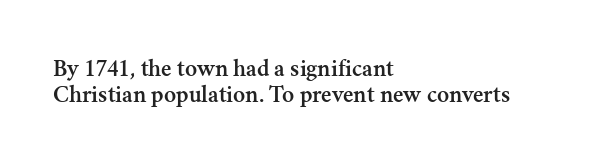
This sample trades vertical openness for compactness between lines. The tracking reads as untouched default to a designer's eye. The glyphs are unaccompanied by any horizontal stroke below them. The setting favours the left margin, as ordinary paragraphs usually do. It's the straight-up-and-down kind of type.
